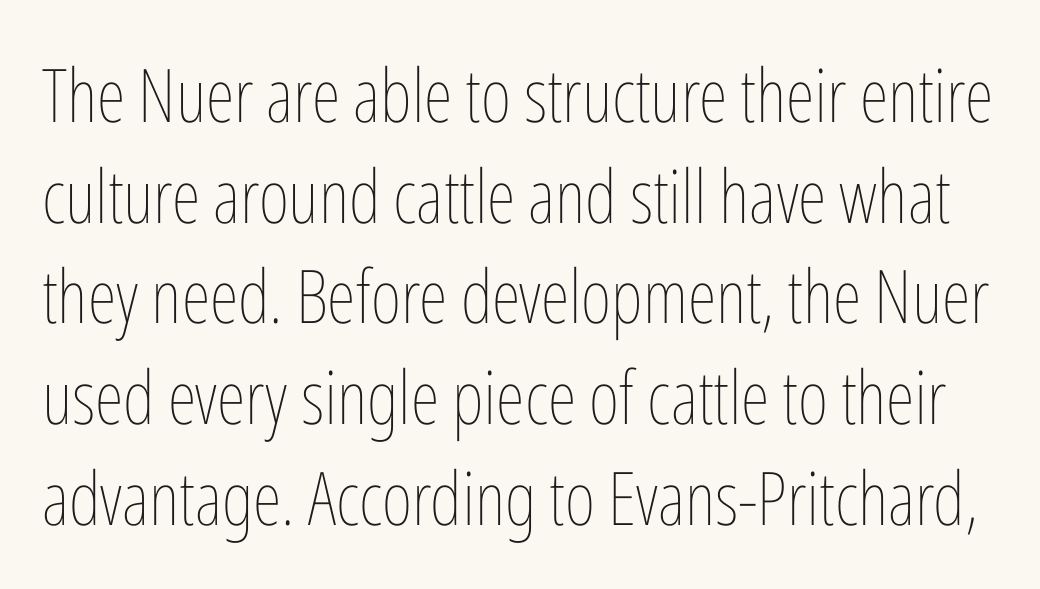
The image shows 74 px thin, condensed type, upright; set normal line spacing (1.36x), normal letter spacing, not underlined; low stroke contrast and a medium x-height.
